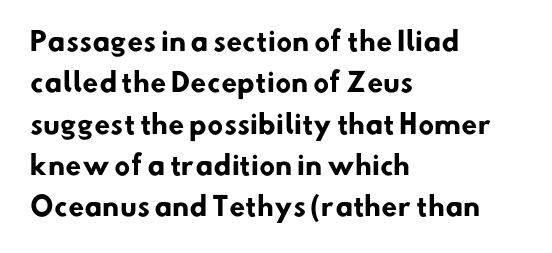
The image shows 26 px bold type; set left-aligned, normal line spacing (1.59x), normal letter spacing, not underlined.
